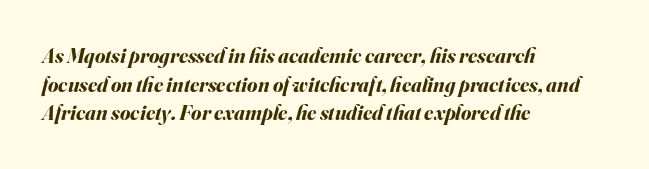
{"italic": "yes", "lean": "right", "slant_degrees": 16, "bold": "yes", "underline": "no", "align": "left", "line_spacing": "normal", "line_spacing_ratio": 1.36, "letter_spacing": "normal", "letter_spacing_em": 0.0, "glyph_px": 21}
